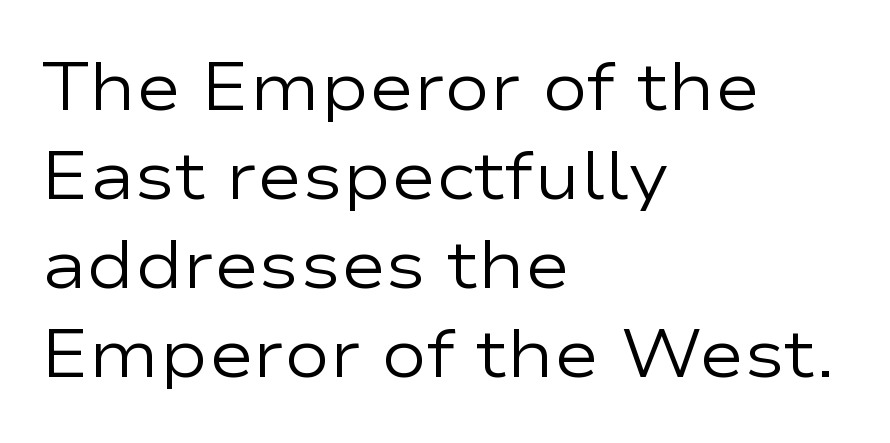
{"serif": "no", "italic": "no", "bold": "no", "weight": "regular", "width": "wide", "stroke_contrast": "low", "x_height": "medium", "monospaced": "no", "underline": "no", "align": "left", "line_spacing": "normal", "line_spacing_ratio": 1.31, "letter_spacing": "normal", "letter_spacing_em": 0.0, "glyph_px": 68}
